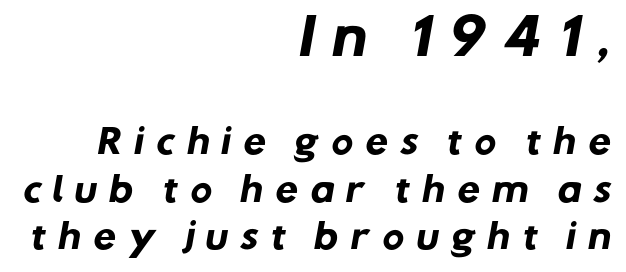
The image shows 50 px heavy sans-serif type; set right-aligned, normal line spacing (1.43x), unusually wide letter spacing (+0.33 em), not underlined; the first (top) block is 1.52x larger; low stroke contrast and a medium x-height.
